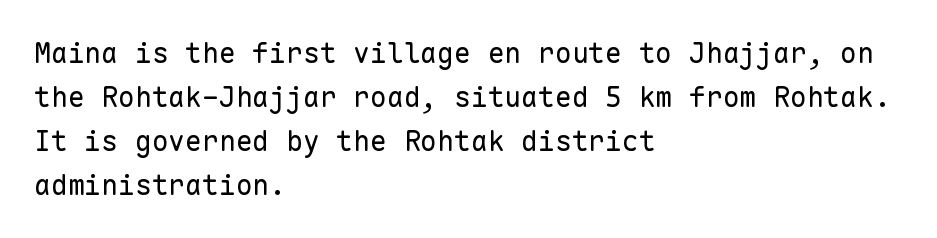
{"serif": "no", "italic": "no", "bold": "no", "weight": "regular", "width": "normal", "stroke_contrast": "low", "x_height": "medium", "monospaced": "yes", "underline": "no", "align": "left", "line_spacing": "normal", "line_spacing_ratio": 1.57, "letter_spacing": "normal", "letter_spacing_em": 0.0, "glyph_px": 28}
